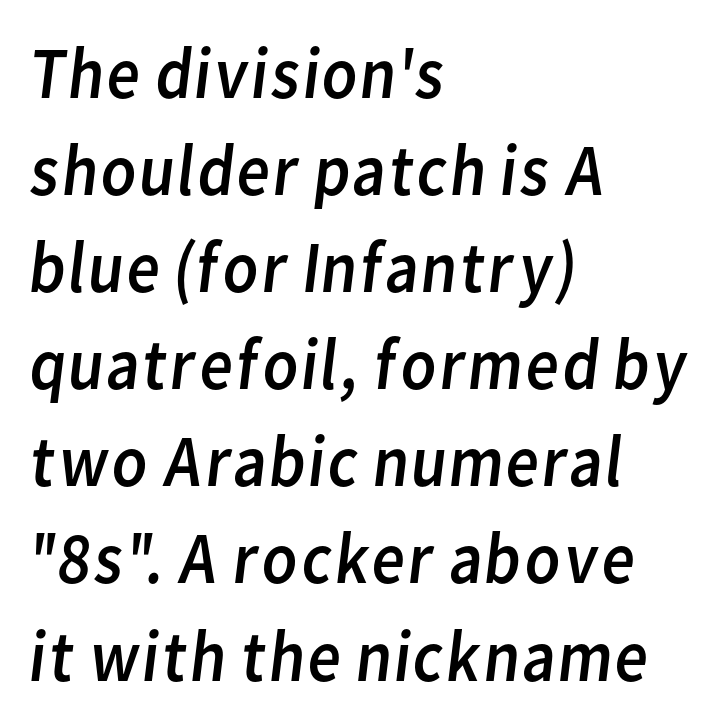
Q: Is the text bold? A: No.
Q: Is the typeface a serif or a sans-serif typeface? A: Sans-serif.
Q: Is the text underlined? A: No.
Q: How is the paragraph aligned? A: Left-aligned.
Q: Is the spacing between letters normal or unusually wide? A: Normal.
Q: Is the spacing between lines tight, normal or loose? A: Normal.
Q: Width (condensed, normal, or wide)? A: Normal.
Q: Stroke contrast? A: Low.
Q: x-height? A: Medium.
Q: Monospaced? A: No.
